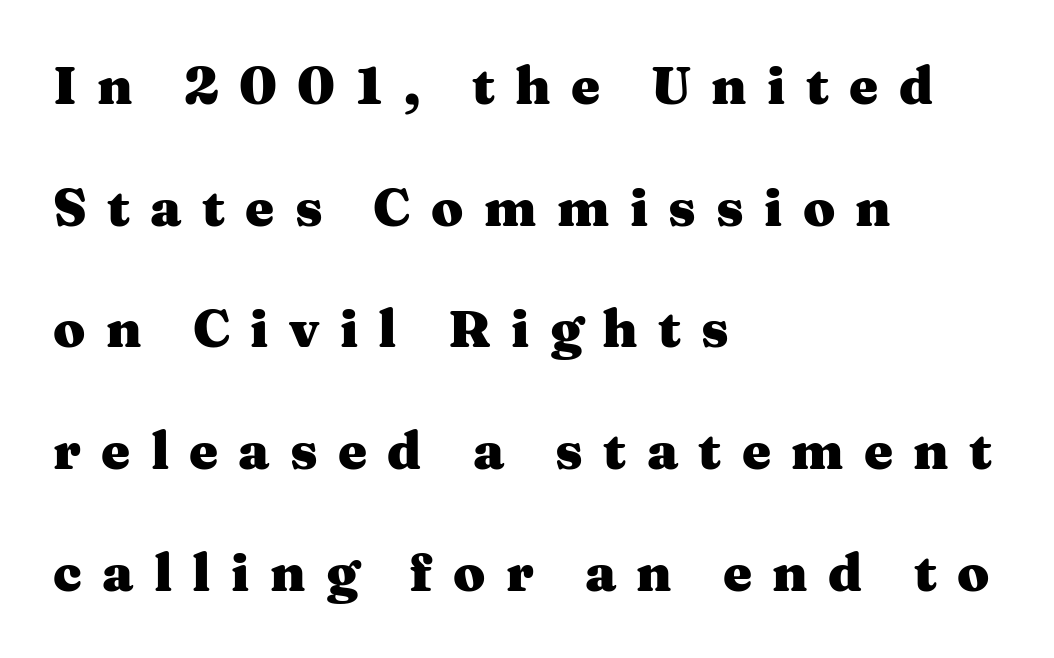
The image shows 52 px heavy, wide serif type, upright; set left-aligned, loose line spacing (2.34x), unusually wide letter spacing (+0.39 em), not underlined; medium stroke contrast and a medium x-height.
